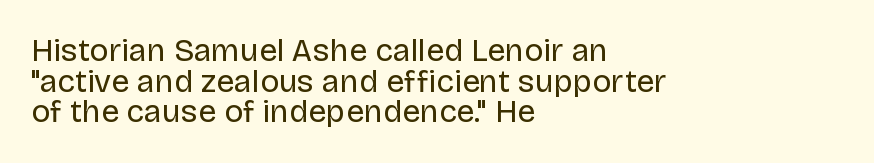
Q: Is the text bold? A: No.
Q: Is the text italic (slanted)? A: No, it is upright.
Q: Is the typeface a serif or a sans-serif typeface? A: Sans-serif.
Q: Is the text underlined? A: No.
Q: How is the paragraph aligned? A: Left-aligned.
Q: Is the spacing between letters normal or unusually wide? A: Normal.
Q: Is the spacing between lines tight, normal or loose? A: Tight.
Q: Width (condensed, normal, or wide)? A: Normal.
Q: Stroke contrast? A: Low.
Q: x-height? A: Large.
Q: Monospaced? A: No.
